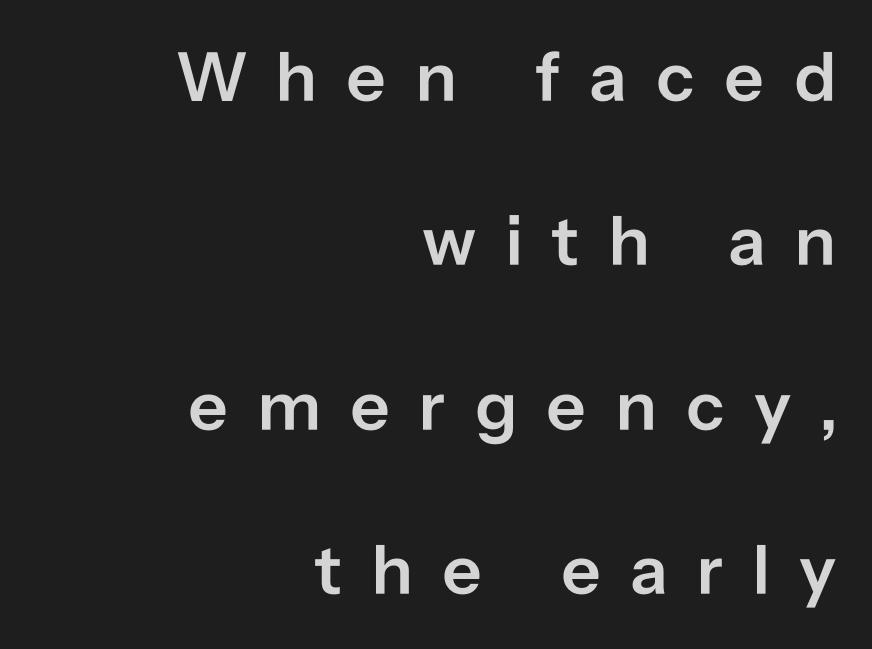
The image shows 70 px semibold sans-serif type, upright; set right-aligned, loose line spacing (2.35x), unusually wide letter spacing (+0.42 em), not underlined; low stroke contrast and a medium x-height.
